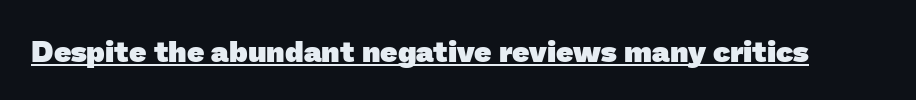
Q: Is the text bold? A: Yes.
Q: Is the typeface a serif or a sans-serif typeface? A: Sans-serif.
Q: Is the text underlined? A: Yes.
Q: Is the spacing between letters normal or unusually wide? A: Normal.
Q: Width (condensed, normal, or wide)? A: Normal.
Q: Stroke contrast? A: Low.
Q: x-height? A: Medium.
Q: Monospaced? A: No.
